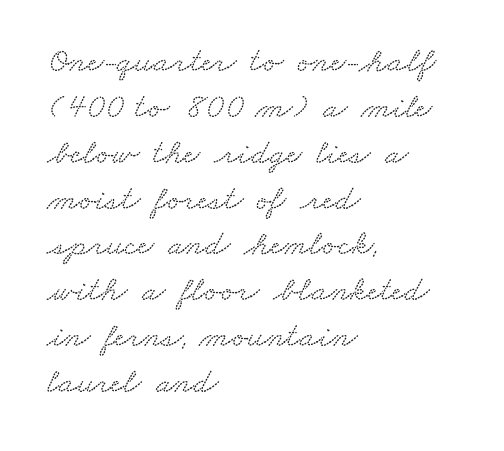
{"serif": "yes", "width": "wide", "stroke_contrast": "medium", "x_height": "small", "monospaced": "no", "underline": "no", "align": "left", "line_spacing": "normal", "line_spacing_ratio": 1.31, "letter_spacing": "normal", "letter_spacing_em": 0.0, "glyph_px": 35}
